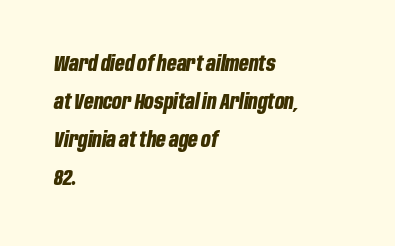
The image shows 21 px bold type, italic (leaning right); set left-aligned, line spacing 1.81x, normal letter spacing, not underlined.
